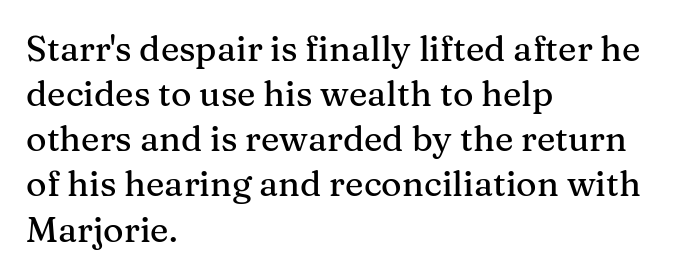
{"serif": "yes", "italic": "no", "width": "normal", "stroke_contrast": "medium", "x_height": "medium", "monospaced": "no", "underline": "no", "align": "left", "line_spacing": "normal", "line_spacing_ratio": 1.29, "letter_spacing": "normal", "letter_spacing_em": 0.0, "glyph_px": 35}
